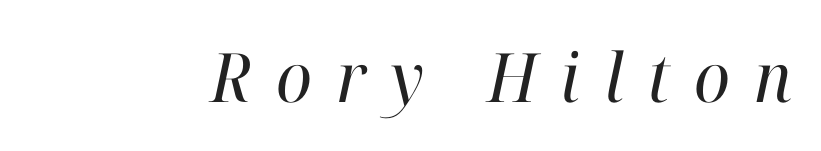
Here the designer chose a conventional face with non-uniform glyph widths. Any mark beneath the type? The region is blank. This sample uses an oblique cut, with every glyph tilted off the vertical. Type style note: has serifs.
